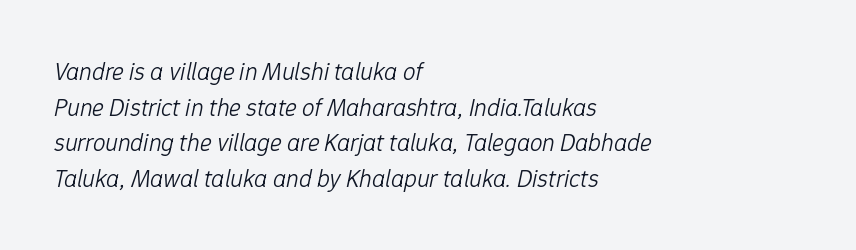
Inter-character spacing is left at the font's built-in metrics. The passage shown stacks its lines at a standard gap. Posture: slanted. Underlining? Definitely not there. One-word summary of the alignment: left.
